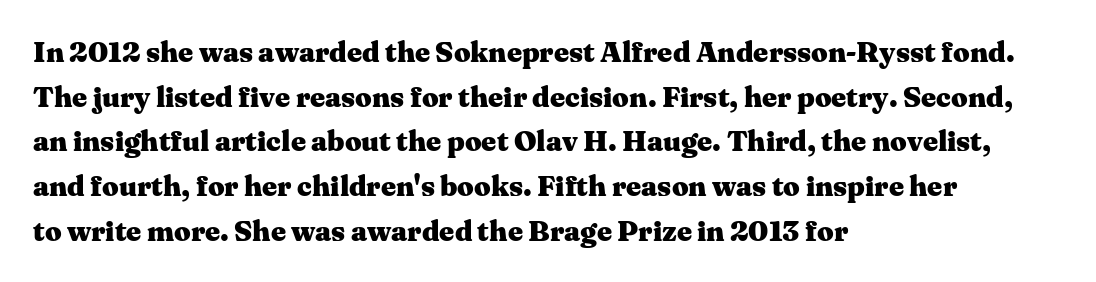
Q: Is the text bold? A: Yes.
Q: Is the text italic (slanted)? A: No, it is upright.
Q: Is the typeface a serif or a sans-serif typeface? A: Serif.
Q: Is the text underlined? A: No.
Q: How is the paragraph aligned? A: Left-aligned.
Q: Is the spacing between letters normal or unusually wide? A: Normal.
Q: Is the spacing between lines tight, normal or loose? A: Normal.
Q: Width (condensed, normal, or wide)? A: Wide.
Q: Stroke contrast? A: Medium.
Q: x-height? A: Medium.
Q: Monospaced? A: No.
